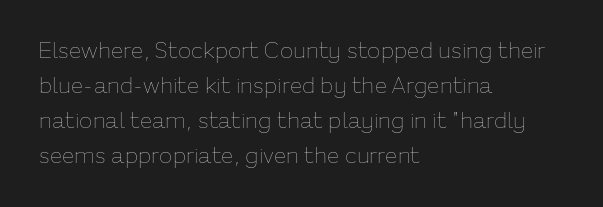
{"italic": "no", "bold": "no", "underline": "no", "align": "left", "line_spacing": "normal", "line_spacing_ratio": 1.59, "letter_spacing": "normal", "letter_spacing_em": 0.0, "glyph_px": 22}
